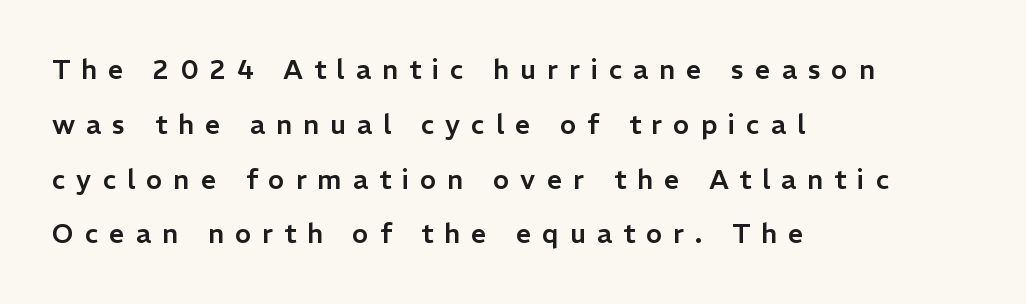
The image shows 27 px text type, upright; set left-aligned, loose line spacing (2.03x), unusually wide letter spacing (+0.41 em), not underlined.
